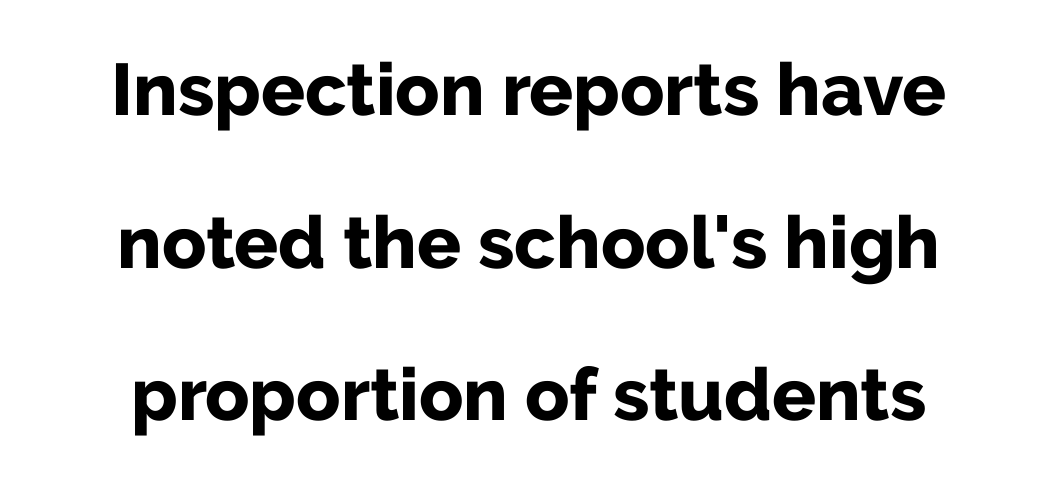
{"serif": "no", "italic": "no", "bold": "yes", "weight": "bold", "width": "normal", "stroke_contrast": "low", "x_height": "medium", "monospaced": "no", "underline": "no", "line_spacing": "loose", "line_spacing_ratio": 2.09, "letter_spacing": "normal", "letter_spacing_em": 0.0, "glyph_px": 73}
